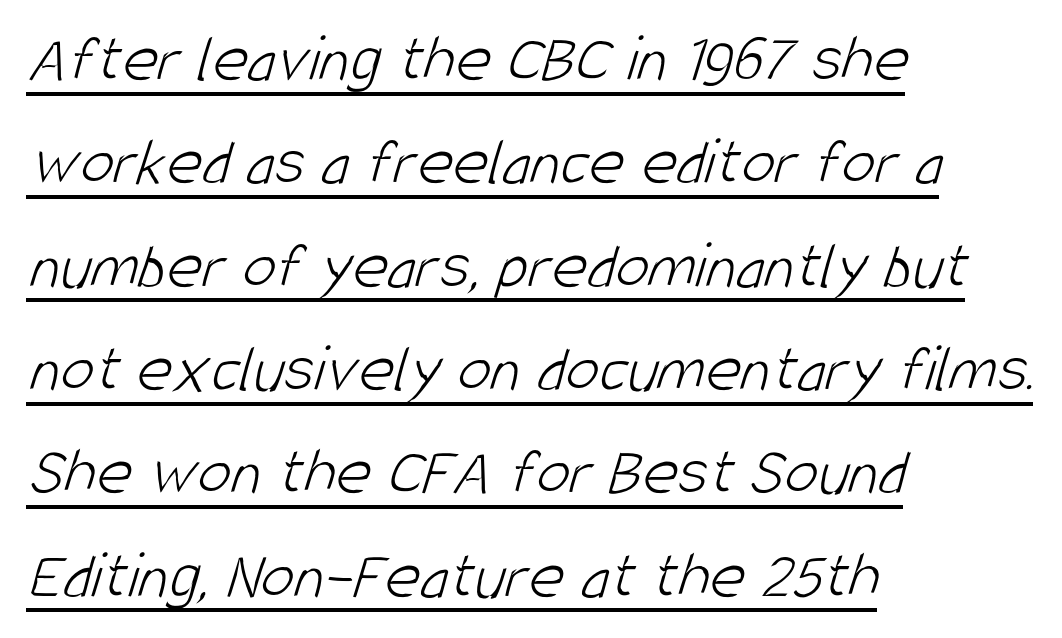
The image shows 68 px light, condensed sans-serif type; set left-aligned, normal line spacing (1.52x), normal letter spacing, underlined; low stroke contrast and a large x-height.
